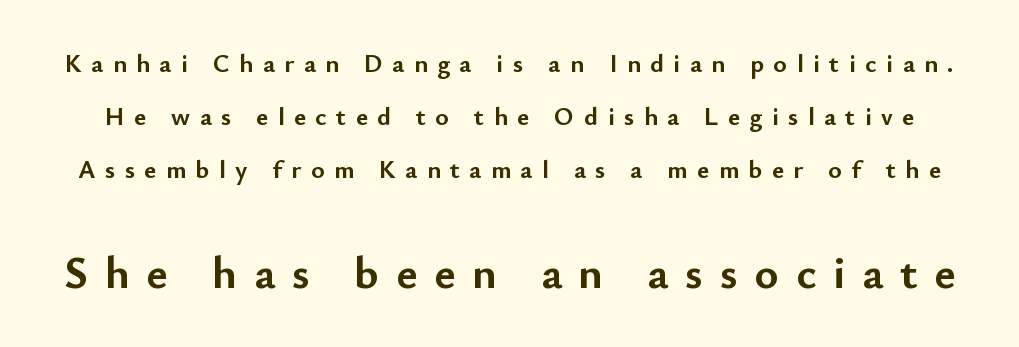
A great deal of white space separates one row of letters from the next. The block sitting lower on the canvas is the one with enlarged characters. A sans-serif font was chosen for this passage. A bare baseline throughout the passage. You could only call the tracking loose — the letters float apart. The letters advance in unequal steps, a hallmark of proportional type.
